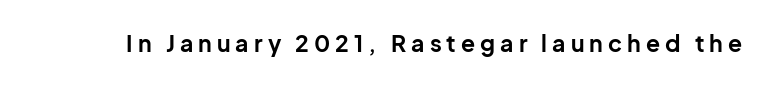
{"italic": "no", "bold": "yes", "underline": "no", "letter_spacing": "wide", "letter_spacing_em": 0.22, "glyph_px": 23}
